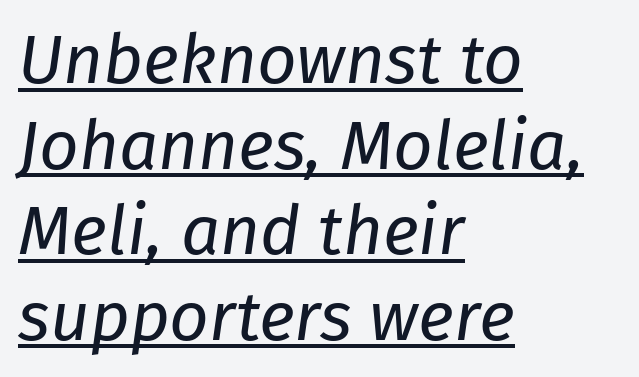
Q: Is the text bold? A: No.
Q: Is the text italic (slanted)? A: Yes, it leans right by about 8 degrees.
Q: Is the text underlined? A: Yes.
Q: How is the paragraph aligned? A: Left-aligned.
Q: Is the spacing between letters normal or unusually wide? A: Normal.
Q: Width (condensed, normal, or wide)? A: Normal.
Q: Stroke contrast? A: Low.
Q: x-height? A: Medium.
Q: Monospaced? A: No.
